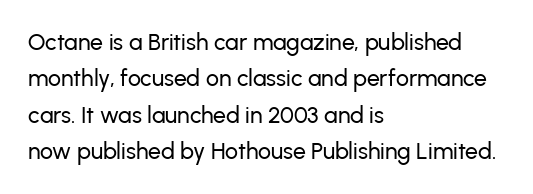
The image shows 23 px text type, upright; set left-aligned, normal line spacing (1.58x), normal letter spacing, not underlined.
